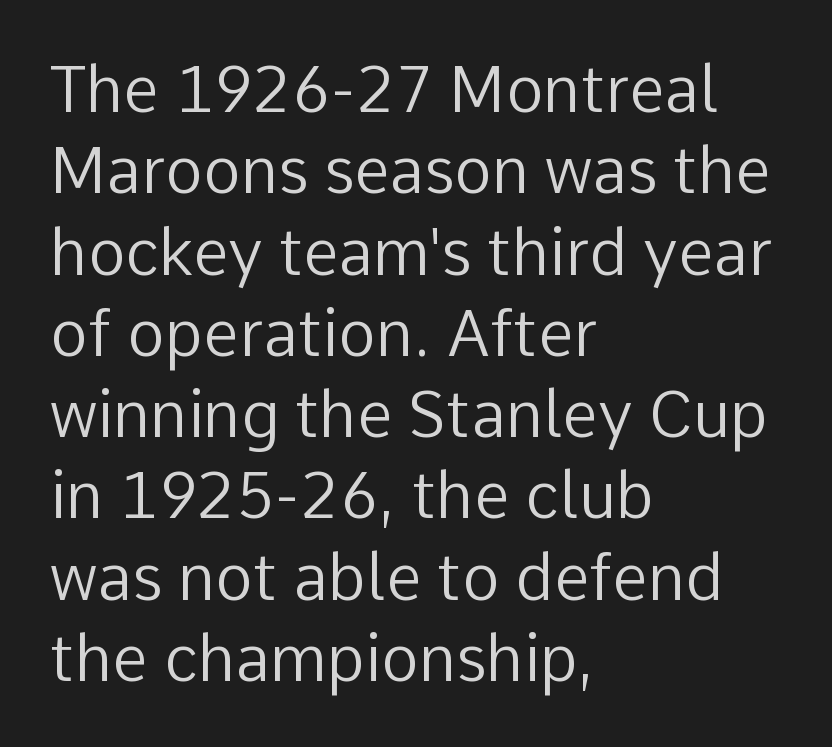
{"serif": "no", "italic": "no", "bold": "no", "weight": "regular", "width": "normal", "stroke_contrast": "low", "x_height": "medium", "monospaced": "no", "underline": "no", "align": "left", "line_spacing": "normal", "line_spacing_ratio": 1.27, "letter_spacing": "normal", "letter_spacing_em": 0.0, "glyph_px": 64}
